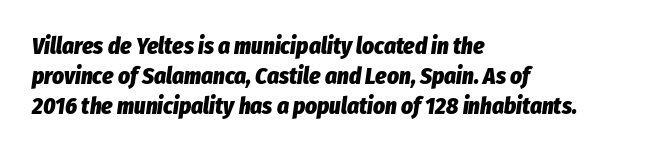
The image shows 23 px bold type, italic (leaning right); set left-aligned, normal line spacing (1.31x), normal letter spacing, not underlined.
